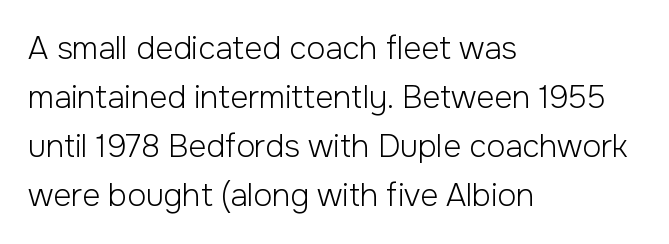
{"serif": "no", "italic": "no", "bold": "no", "weight": "light", "width": "normal", "stroke_contrast": "low", "x_height": "medium", "monospaced": "no", "underline": "no", "align": "left", "line_spacing": "normal", "line_spacing_ratio": 1.58, "letter_spacing": "normal", "letter_spacing_em": 0.0, "glyph_px": 31}
